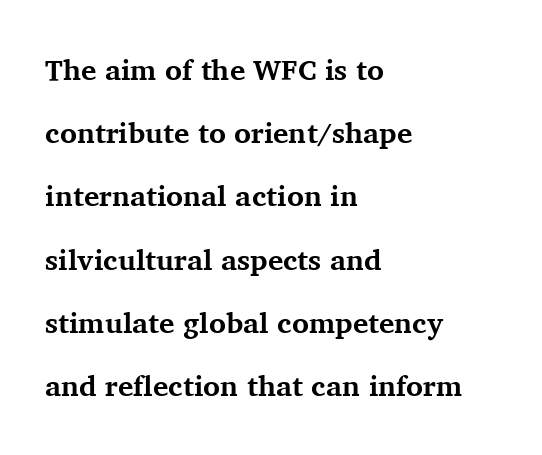
The tracking reads as untouched default to a designer's eye. Tall strokes in this sample are plumb rather than angled. Plain, unruled lines of type. Students, observe: this is what heavily led, spacious text looks like.
